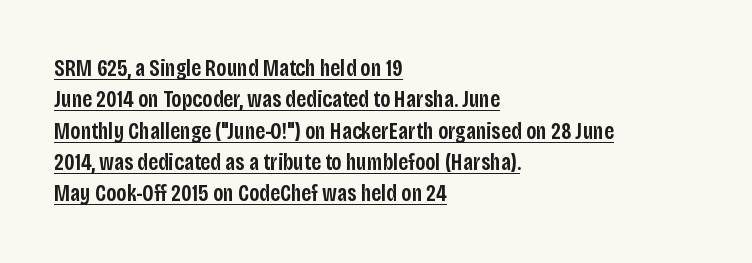
Which margin do the lines hug? The left one — the right edge is uneven. A normal amount of white space separates one row of letters from the next. A bit beefed up — I'd call it semibold rather than bold. Glance below the letters and you will spot a drawn line. Upright lettering throughout.
